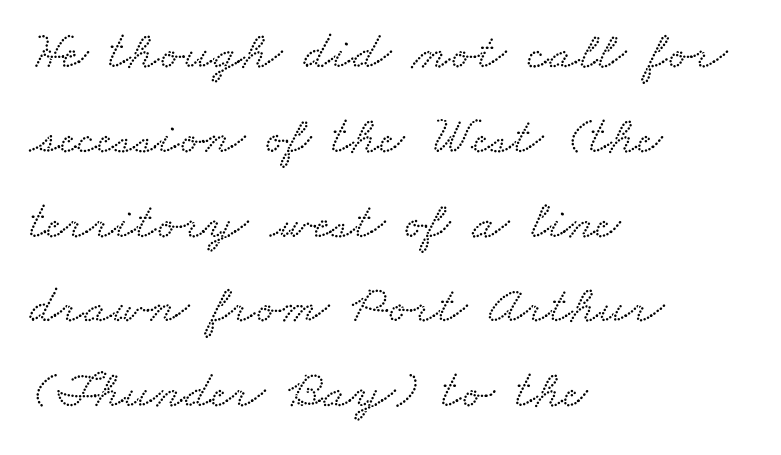
{"serif": "yes", "width": "wide", "stroke_contrast": "low", "x_height": "small", "monospaced": "no", "underline": "no", "align": "left", "line_spacing": "normal", "line_spacing_ratio": 1.57, "letter_spacing": "normal", "letter_spacing_em": 0.0, "glyph_px": 54}
